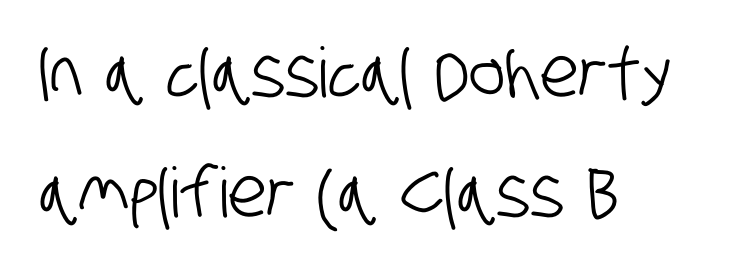
The image shows 69 px condensed sans-serif type; set left-aligned, line spacing 1.74x, normal letter spacing, not underlined; low stroke contrast and a large x-height.
